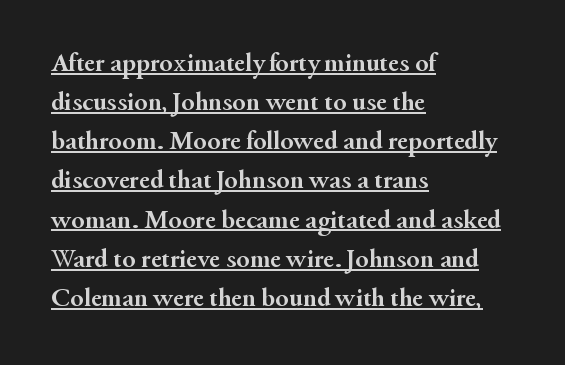
Q: Is the text bold? A: Yes.
Q: Is the text italic (slanted)? A: No, it is upright.
Q: Is the text underlined? A: Yes.
Q: How is the paragraph aligned? A: Left-aligned.
Q: Is the spacing between letters normal or unusually wide? A: Normal.
Q: Is the spacing between lines tight, normal or loose? A: Normal.
